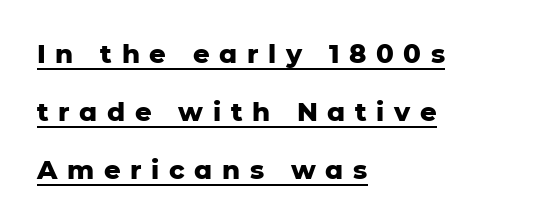
It's the straight-up-and-down kind of type. The passage shown is underscored from start to finish. A typesetter would call this leading open, well beyond the default. Heavy, bold letterforms. The rendering inserts visible extra space after every character.
